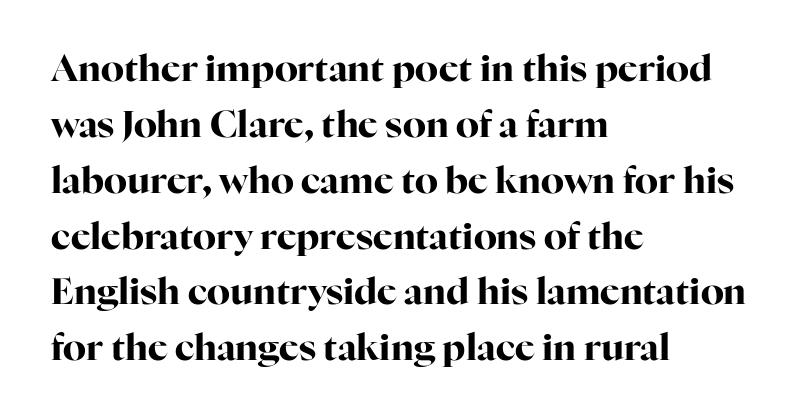
The image shows 37 px bold serif type, upright; set left-aligned, normal line spacing (1.51x), normal letter spacing, not underlined; high stroke contrast and a medium x-height.
